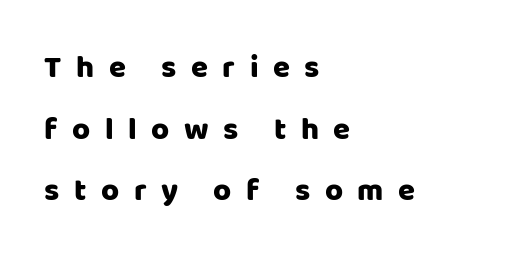
The image shows 31 px sans-serif type, upright; set left-aligned, loose line spacing (1.99x), unusually wide letter spacing (+0.47 em), not underlined; low stroke contrast and a large x-height.
